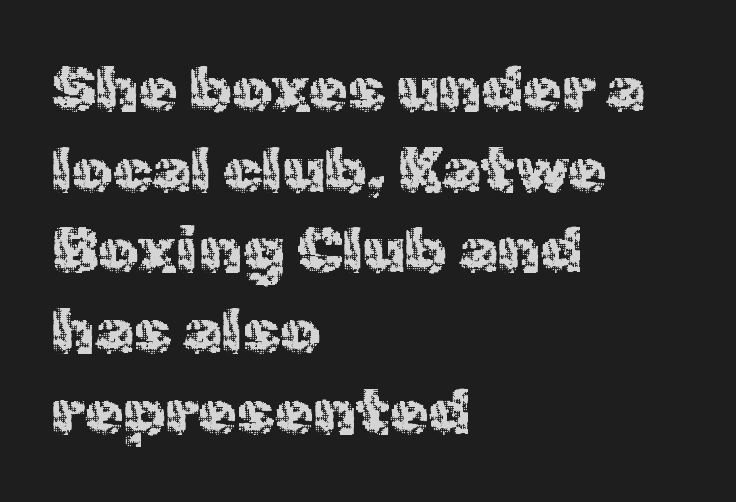
Q: Is the text bold? A: No.
Q: Is the text italic (slanted)? A: No, it is upright.
Q: Is the typeface a serif or a sans-serif typeface? A: Sans-serif.
Q: Is the text underlined? A: No.
Q: How is the paragraph aligned? A: Left-aligned.
Q: Is the spacing between letters normal or unusually wide? A: Normal.
Q: Is the spacing between lines tight, normal or loose? A: Normal.
Q: Width (condensed, normal, or wide)? A: Normal.
Q: x-height? A: Medium.
Q: Monospaced? A: No.
